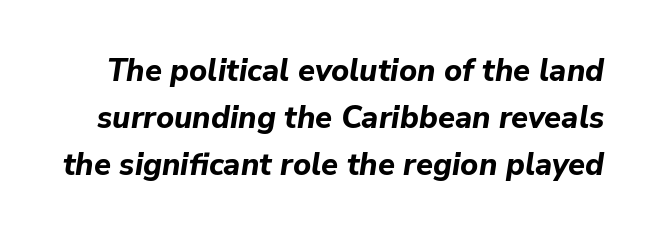
{"italic": "yes", "lean": "right", "slant_degrees": 9, "bold": "yes", "weight": "bold", "width": "normal", "stroke_contrast": "low", "x_height": "medium", "monospaced": "no", "underline": "no", "line_spacing": "normal", "line_spacing_ratio": 1.51, "letter_spacing": "normal", "letter_spacing_em": 0.0, "glyph_px": 31}
